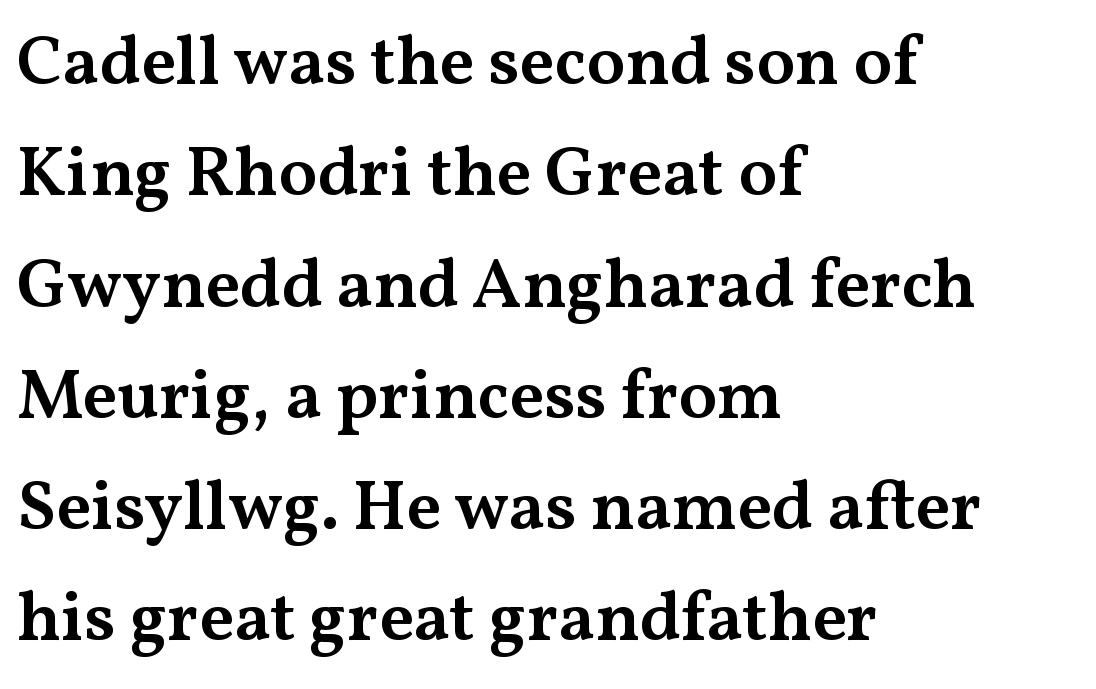
The image shows 70 px semibold, wide serif type, upright; set left-aligned, normal line spacing (1.59x), normal letter spacing, not underlined; medium stroke contrast and a medium x-height.
